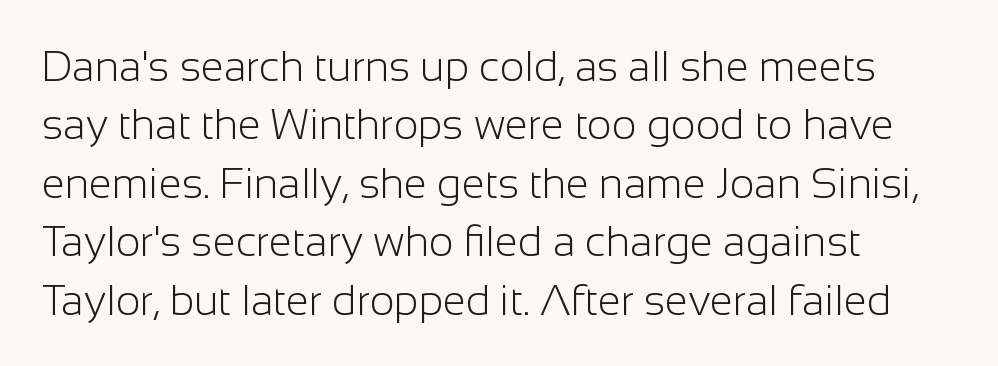
Compared with typical paragraphs, the rows here are spaced about the same. Has an underline been added? It has not. Unlike italic type, these characters show no tilt at all. Nothing unusual about the tracking: characters are spaced as the font intends.
